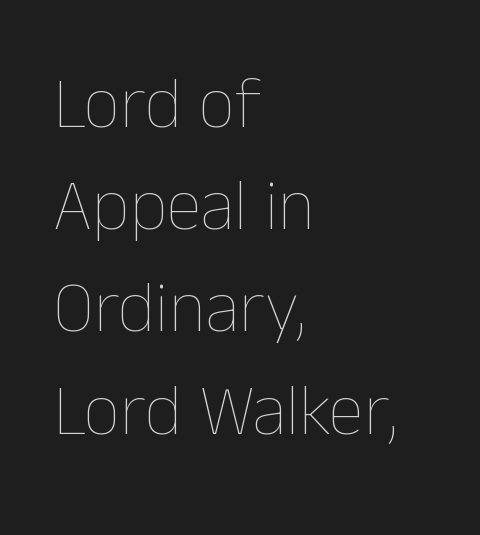
The image shows 72 px thin type, upright; set left-aligned, normal line spacing (1.42x), normal letter spacing, not underlined; low stroke contrast and a medium x-height.
